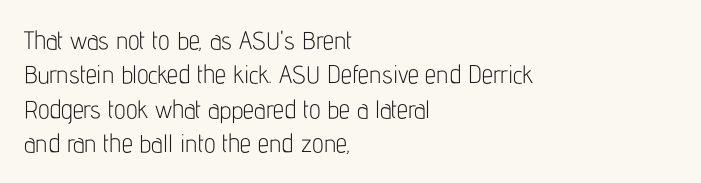
{"italic": "no", "bold": "no", "underline": "no", "align": "left", "line_spacing": "normal", "line_spacing_ratio": 1.38, "letter_spacing": "normal", "letter_spacing_em": 0.0, "glyph_px": 25}
